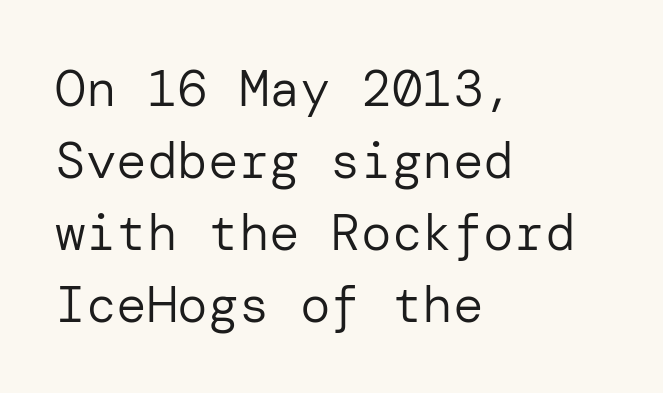
{"serif": "no", "italic": "no", "bold": "no", "weight": "regular", "width": "normal", "stroke_contrast": "low", "x_height": "medium", "underline": "no", "align": "left", "line_spacing": "normal", "line_spacing_ratio": 1.41, "letter_spacing": "normal", "letter_spacing_em": 0.0, "glyph_px": 51}
